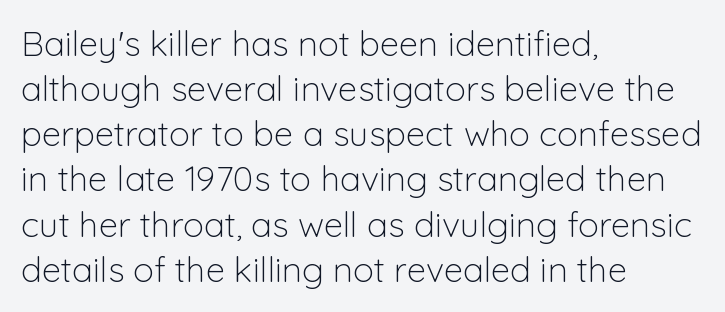
{"serif": "no", "italic": "no", "bold": "no", "weight": "light", "width": "normal", "stroke_contrast": "low", "x_height": "medium", "monospaced": "no", "underline": "no", "align": "left", "line_spacing": "normal", "line_spacing_ratio": 1.29, "letter_spacing": "normal", "letter_spacing_em": 0.0, "glyph_px": 35}
